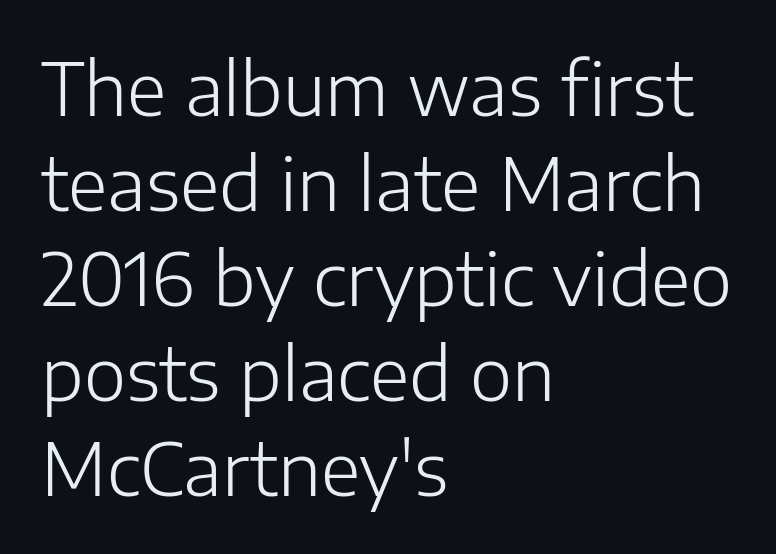
The image shows 72 px light sans-serif type, upright; set left-aligned, normal line spacing (1.32x), normal letter spacing, not underlined; low stroke contrast and a medium x-height.
